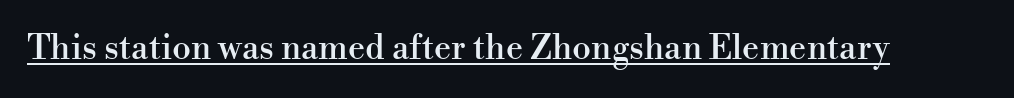
Q: Is the text italic (slanted)? A: No, it is upright.
Q: Is the typeface a serif or a sans-serif typeface? A: Serif.
Q: Is the text underlined? A: Yes.
Q: Is the spacing between letters normal or unusually wide? A: Normal.
Q: Width (condensed, normal, or wide)? A: Normal.
Q: Stroke contrast? A: High.
Q: x-height? A: Small.
Q: Monospaced? A: No.
